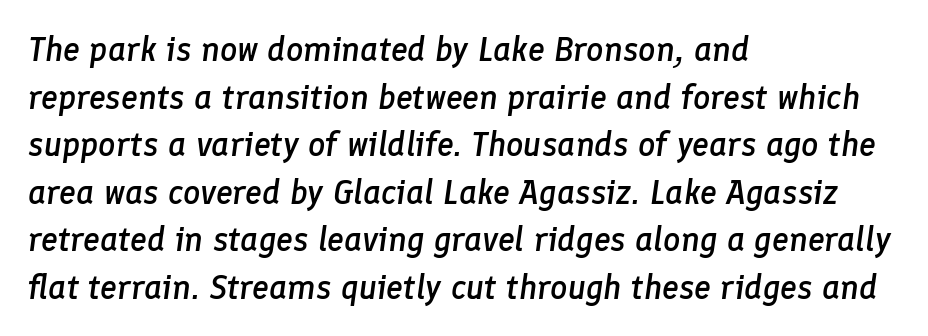
The image shows 34 px semibold type, italic (leaning right); set left-aligned, normal line spacing (1.4x), normal letter spacing, not underlined; low stroke contrast and a medium x-height.
